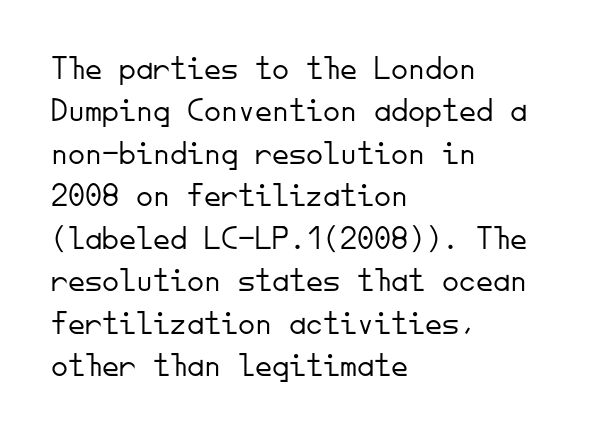
Q: Is the text bold? A: No.
Q: Is the text italic (slanted)? A: No, it is upright.
Q: Is the typeface a serif or a sans-serif typeface? A: Sans-serif.
Q: Is the text underlined? A: No.
Q: How is the paragraph aligned? A: Left-aligned.
Q: Is the spacing between letters normal or unusually wide? A: Normal.
Q: Is the spacing between lines tight, normal or loose? A: Normal.
Q: Width (condensed, normal, or wide)? A: Normal.
Q: Stroke contrast? A: Low.
Q: x-height? A: Small.
Q: Monospaced? A: Yes.
